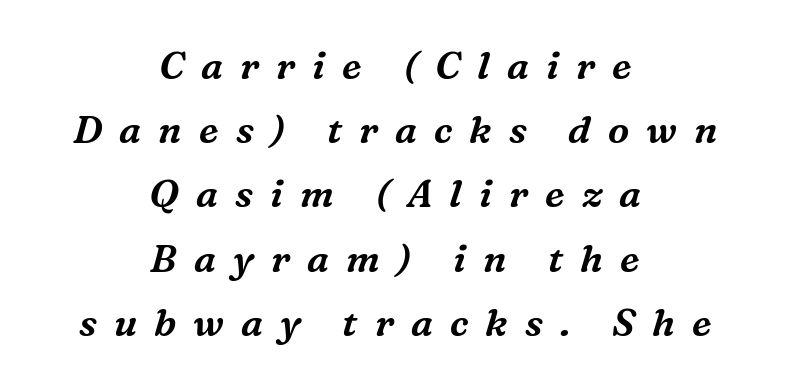
Q: Is the text italic (slanted)? A: Yes, it leans right by about 16 degrees.
Q: Is the typeface a serif or a sans-serif typeface? A: Serif.
Q: Is the text underlined? A: No.
Q: How is the paragraph aligned? A: Centered.
Q: Is the spacing between letters normal or unusually wide? A: Unusually wide.
Q: Is the spacing between lines tight, normal or loose? A: Normal.
Q: Width (condensed, normal, or wide)? A: Normal.
Q: Stroke contrast? A: Medium.
Q: x-height? A: Medium.
Q: Monospaced? A: No.
